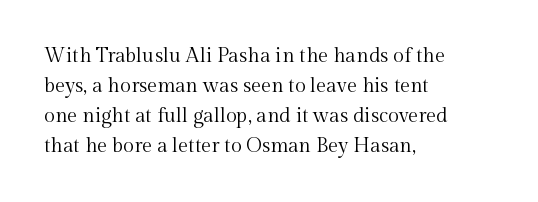
The image shows 20 px text type, upright; set left-aligned, normal line spacing (1.5x), normal letter spacing, not underlined.
